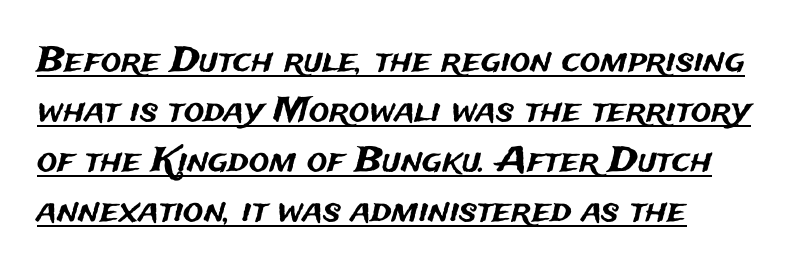
Q: Is the text italic (slanted)? A: Yes.
Q: Is the typeface a serif or a sans-serif typeface? A: Sans-serif.
Q: Is the text underlined? A: Yes.
Q: How is the paragraph aligned? A: Left-aligned.
Q: Is the spacing between letters normal or unusually wide? A: Normal.
Q: Is the spacing between lines tight, normal or loose? A: Normal.
Q: Width (condensed, normal, or wide)? A: Normal.
Q: Stroke contrast? A: Medium.
Q: x-height? A: Medium.
Q: Monospaced? A: No.
